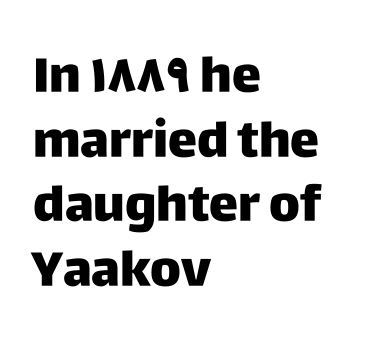
Q: Is the text italic (slanted)? A: No, it is upright.
Q: Is the typeface a serif or a sans-serif typeface? A: Sans-serif.
Q: Is the text underlined? A: No.
Q: How is the paragraph aligned? A: Left-aligned.
Q: Is the spacing between letters normal or unusually wide? A: Normal.
Q: Is the spacing between lines tight, normal or loose? A: Normal.
Q: Width (condensed, normal, or wide)? A: Normal.
Q: Stroke contrast? A: Low.
Q: x-height? A: Large.
Q: Monospaced? A: No.
